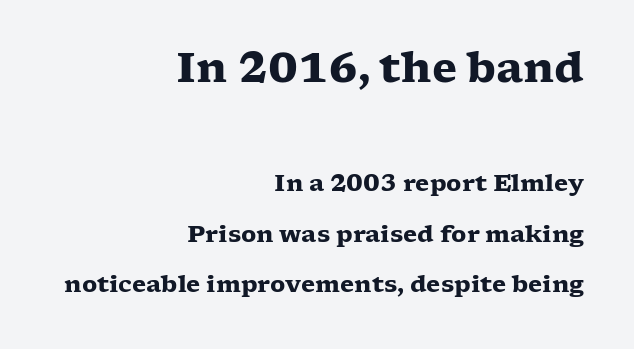
Q: Is the text bold? A: Yes.
Q: Is the text italic (slanted)? A: No, it is upright.
Q: Is the typeface a serif or a sans-serif typeface? A: Serif.
Q: Is the text underlined? A: No.
Q: How is the paragraph aligned? A: Right-aligned.
Q: Is the spacing between letters normal or unusually wide? A: Normal.
Q: Is the spacing between lines tight, normal or loose? A: Loose.
Q: Which block of text is set in a larger size, the first (top) or the second (bottom)? A: The first (top) one.
Q: Width (condensed, normal, or wide)? A: Wide.
Q: Stroke contrast? A: Low.
Q: x-height? A: Medium.
Q: Monospaced? A: No.
